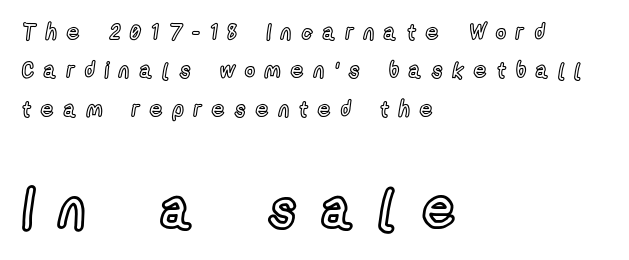
Look at the glyph heights: the lower group is clearly the bigger setting. The area under the type is left untouched. You could not count columns in this text — the font is proportionally spaced. A typesetter would call this heavily tracked-out type. The rag falls on the right side of this text block.
